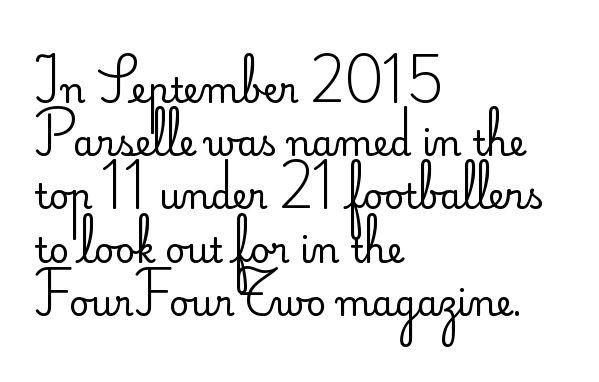
{"serif": "no", "italic": "no", "bold": "no", "weight": "regular", "width": "normal", "stroke_contrast": "low", "x_height": "small", "monospaced": "no", "underline": "no", "align": "left", "line_spacing": "normal", "line_spacing_ratio": 1.52, "letter_spacing": "normal", "letter_spacing_em": 0.0, "glyph_px": 35}
